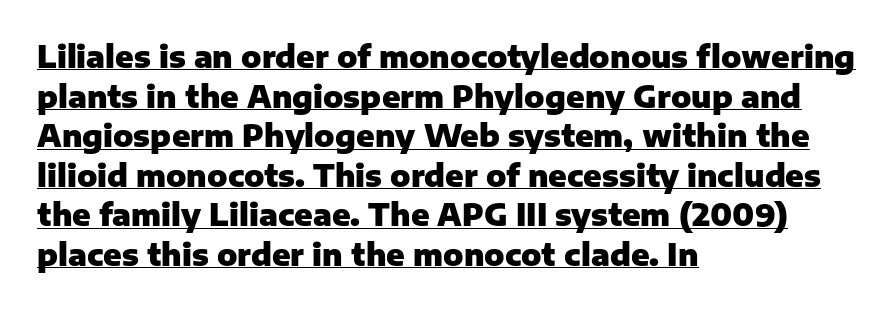
{"serif": "no", "italic": "no", "bold": "yes", "weight": "heavy", "width": "normal", "stroke_contrast": "low", "x_height": "medium", "monospaced": "no", "underline": "yes", "align": "left", "line_spacing": "normal", "line_spacing_ratio": 1.32, "letter_spacing": "normal", "letter_spacing_em": 0.0, "glyph_px": 30}
